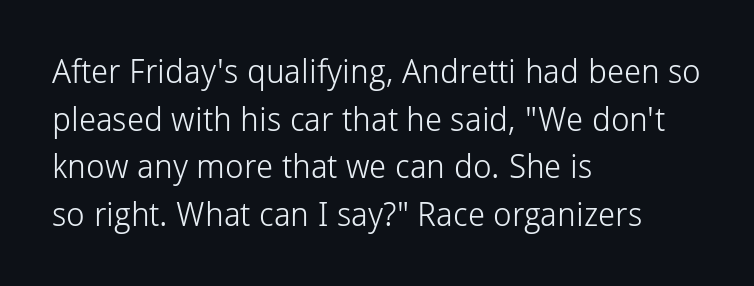
The image shows 33 px light sans-serif type, upright; set left-aligned, normal line spacing (1.44x), normal letter spacing, not underlined; low stroke contrast and a medium x-height.
